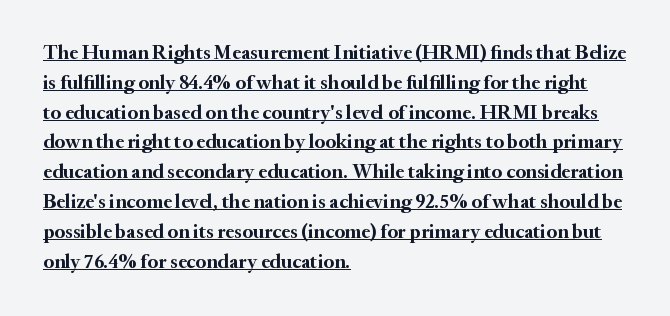
{"italic": "no", "bold": "yes", "underline": "yes", "align": "left", "line_spacing": "normal", "line_spacing_ratio": 1.49, "letter_spacing": "normal", "letter_spacing_em": 0.0, "glyph_px": 20}
